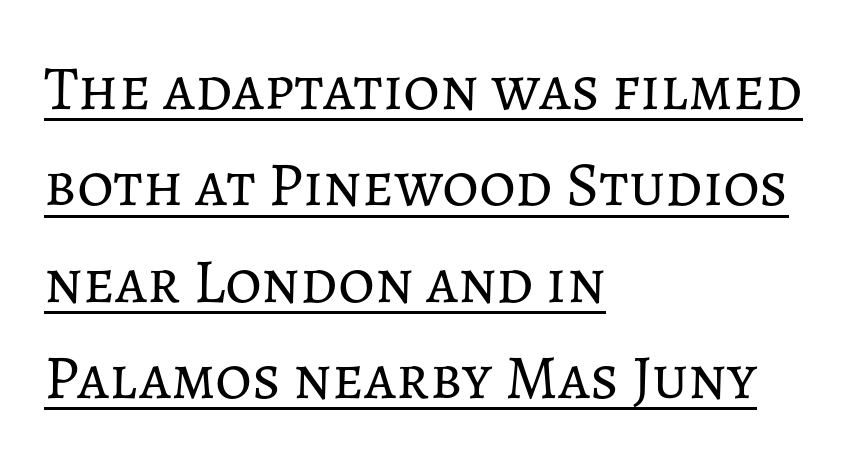
{"italic": "no", "bold": "no", "weight": "regular", "width": "normal", "stroke_contrast": "low", "x_height": "medium", "monospaced": "no", "underline": "yes", "align": "left", "line_spacing": "normal", "line_spacing_ratio": 1.53, "letter_spacing": "normal", "letter_spacing_em": 0.0, "glyph_px": 63}
